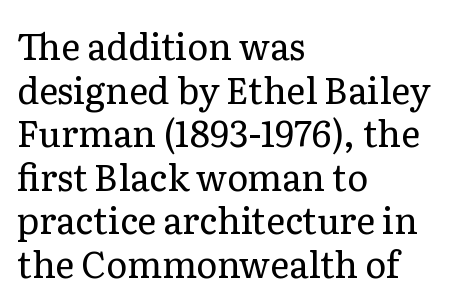
{"serif": "yes", "italic": "no", "bold": "no", "weight": "regular", "width": "normal", "stroke_contrast": "low", "x_height": "medium", "monospaced": "no", "underline": "no", "align": "left", "line_spacing_ratio": 1.21, "letter_spacing": "normal", "letter_spacing_em": 0.0, "glyph_px": 36}
